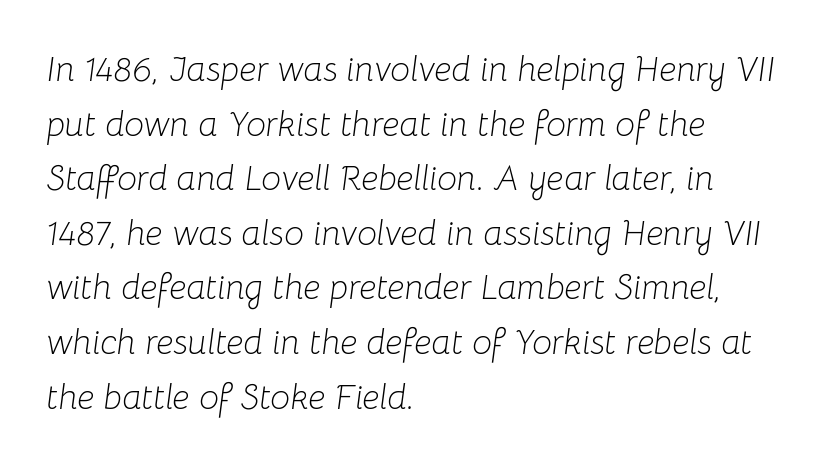
Tracking value appears to be zero — textbook default spacing. A typesetter would call this leading conventional body-copy spacing. A clean baseline with only descenders dipping below it. Unbolded letterforms with no extra heft.
